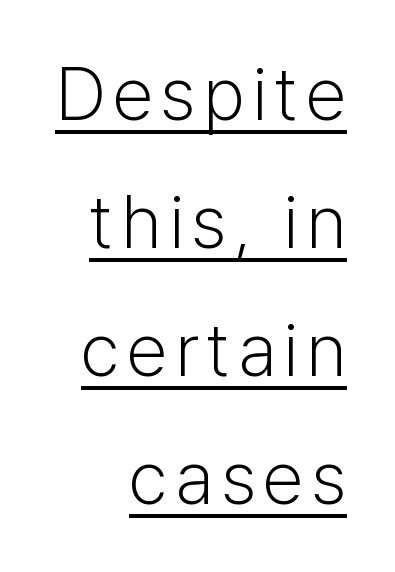
{"serif": "no", "italic": "no", "bold": "no", "weight": "light", "width": "normal", "stroke_contrast": "low", "x_height": "medium", "monospaced": "no", "underline": "yes", "align": "right", "line_spacing_ratio": 1.73, "glyph_px": 74}
